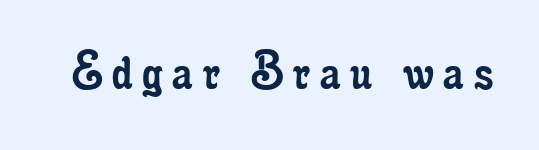
Here the designer chose a conventional face with non-uniform glyph widths. The font family rendered here belongs to the serif group. Check the space under the baseline: it is left empty. The characters are drawn with everyday or finer stroke widths. Characters remain perfectly vertical along every line.
